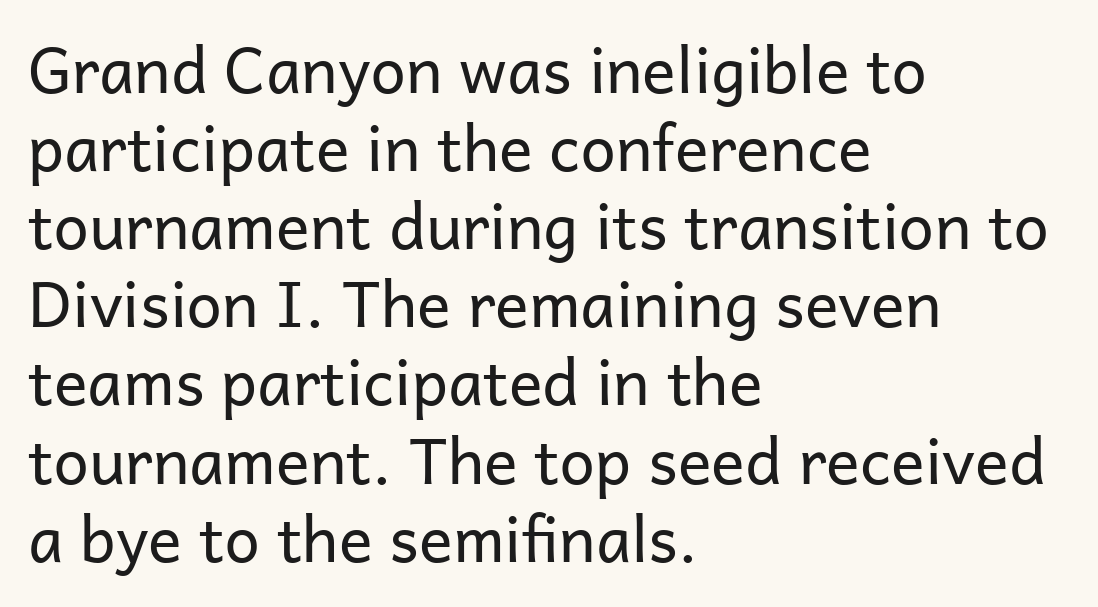
One-word summary of the alignment: left. You could call the tracking neutral — neither tight nor loose. Italic? Not at all — the glyphs are vertical. Spacing verdict: proportional, widths tailored to each character. Typographically, this falls in the sans-serif category.
